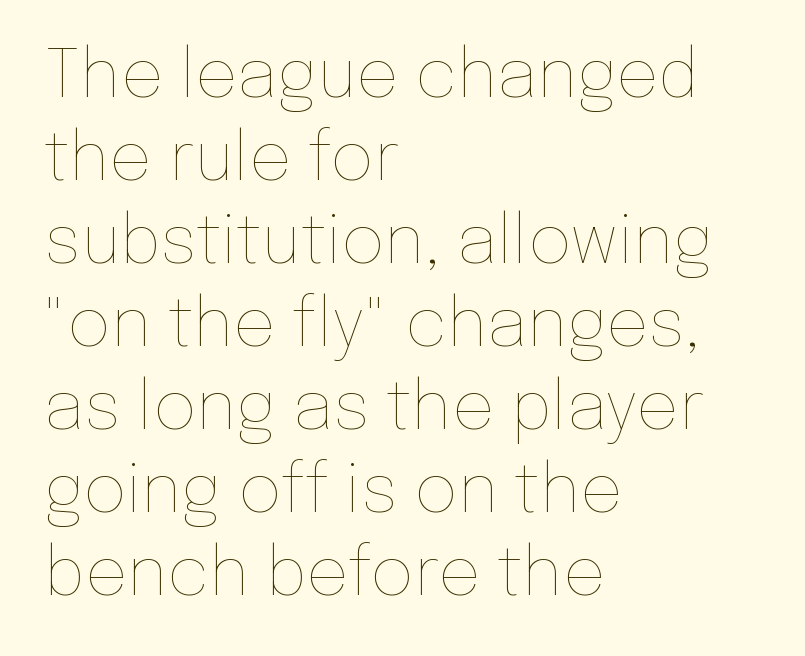
The image shows 67 px thin type, upright; set left-aligned, line spacing 1.24x, normal letter spacing, not underlined; low stroke contrast and a medium x-height.
